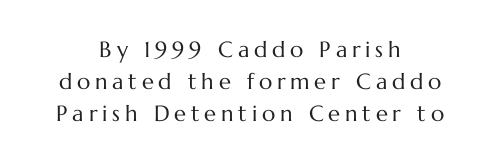
The image shows 22 px text type, upright; set centered, normal line spacing (1.46x), unusually wide letter spacing (+0.22 em), not underlined.
